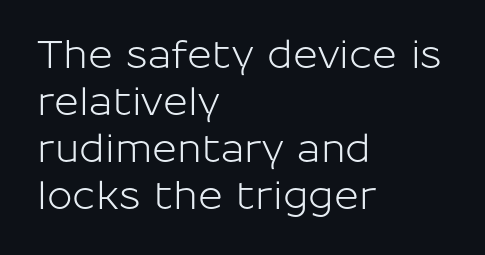
{"serif": "no", "italic": "no", "width": "normal", "stroke_contrast": "low", "x_height": "medium", "monospaced": "no", "underline": "no", "align": "left", "line_spacing_ratio": 1.24, "letter_spacing": "normal", "letter_spacing_em": 0.0, "glyph_px": 38}
